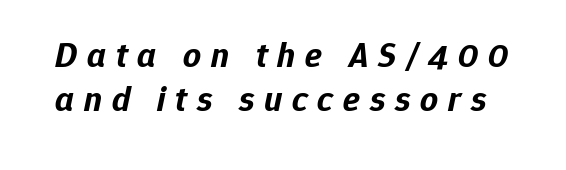
The image shows 35 px bold type, italic (leaning right); set normal line spacing (1.25x), unusually wide letter spacing (+0.28 em), not underlined; low stroke contrast and a medium x-height.
